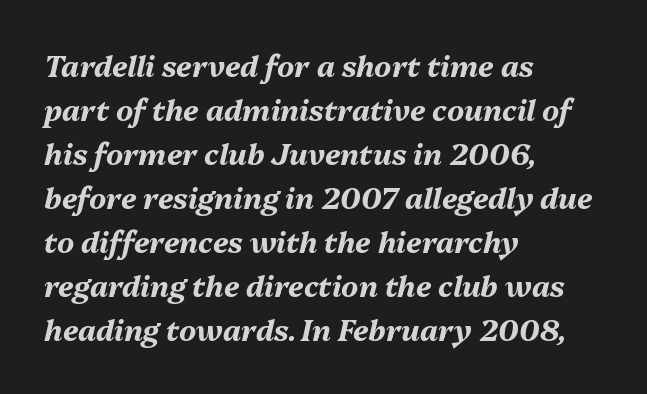
Horizontal alignment here is leftward, the default for most running prose. This rendering features lettering with no underline. Style check: oblique. This block has exactly the height ordinary leading produces. Characters follow at the spacing the type designer built in. Each letter keeps its own natural width here, so spacing adapts to shape.
